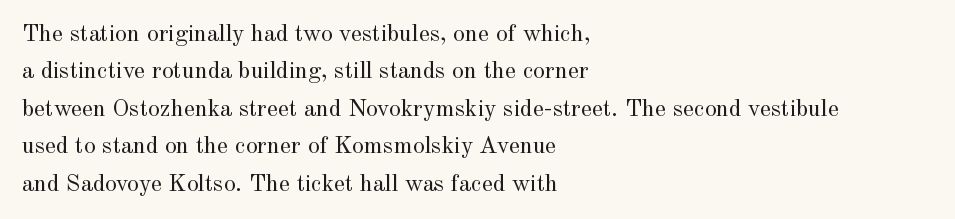
The image shows 24 px text type, upright; set left-aligned, normal line spacing (1.56x), normal letter spacing, not underlined.
